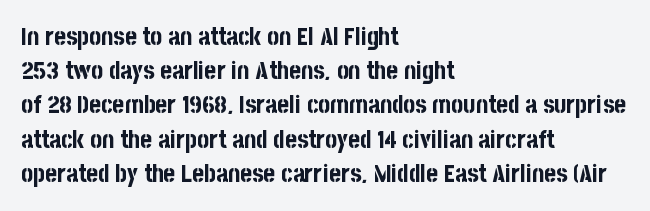
Q: Is the text bold? A: Yes.
Q: Is the text italic (slanted)? A: No, it is upright.
Q: Is the text underlined? A: No.
Q: How is the paragraph aligned? A: Left-aligned.
Q: Is the spacing between letters normal or unusually wide? A: Normal.
Q: Is the spacing between lines tight, normal or loose? A: Normal.
